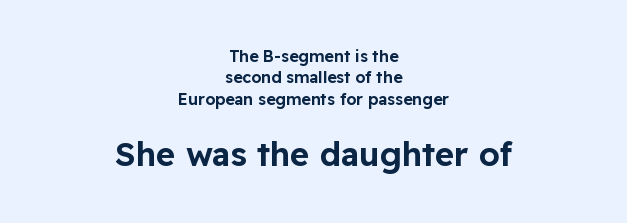
These lines stack symmetrically, like a column narrowing and widening about its center. What kind of face is this? One without serifs — a sans. A typesetter would call this zero additional tracking. Every character sits straight up, as roman type does. Two sizes are in play, and the larger belongs to the second block.
